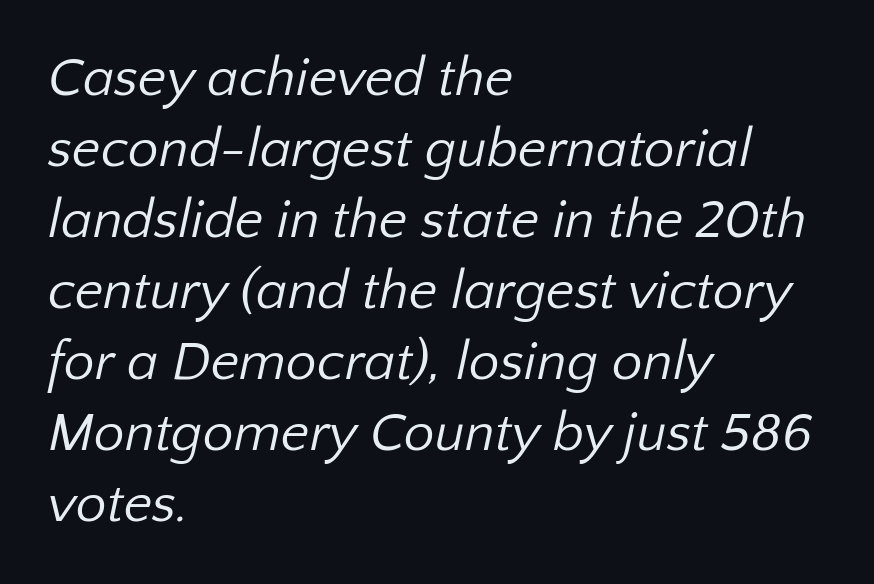
Q: Is the text bold? A: No.
Q: Is the typeface a serif or a sans-serif typeface? A: Sans-serif.
Q: Is the text underlined? A: No.
Q: How is the paragraph aligned? A: Left-aligned.
Q: Is the spacing between letters normal or unusually wide? A: Normal.
Q: Is the spacing between lines tight, normal or loose? A: Normal.
Q: Width (condensed, normal, or wide)? A: Normal.
Q: Stroke contrast? A: Low.
Q: x-height? A: Medium.
Q: Monospaced? A: No.
